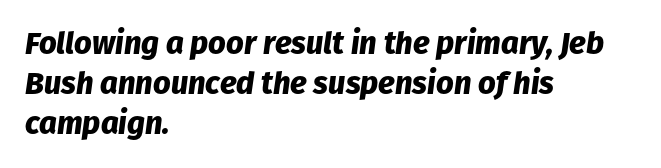
{"italic": "yes", "lean": "right", "slant_degrees": 8, "bold": "yes", "weight": "heavy", "width": "normal", "stroke_contrast": "low", "x_height": "medium", "monospaced": "no", "underline": "no", "align": "left", "line_spacing": "normal", "line_spacing_ratio": 1.29, "letter_spacing": "normal", "letter_spacing_em": 0.0, "glyph_px": 31}
